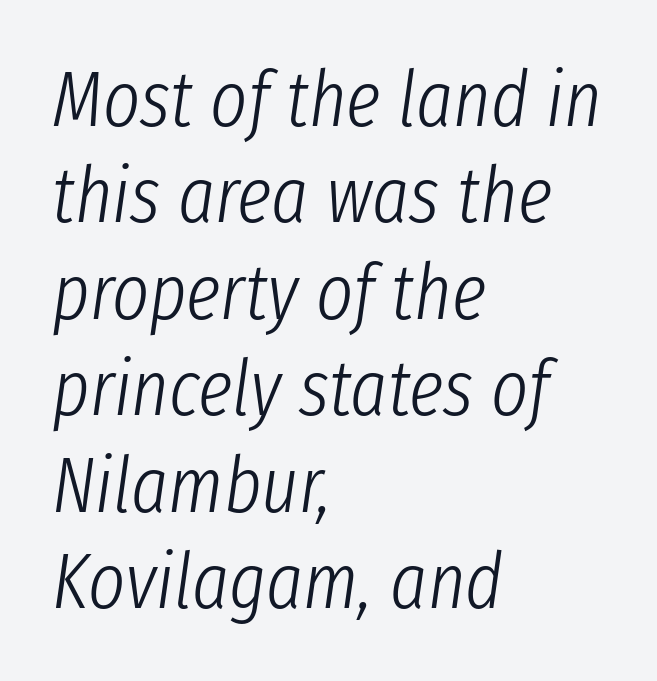
{"italic": "yes", "lean": "right", "slant_degrees": 8, "bold": "no", "weight": "light", "width": "condensed", "stroke_contrast": "low", "x_height": "medium", "monospaced": "no", "underline": "no", "align": "left", "line_spacing_ratio": 1.22, "letter_spacing": "normal", "letter_spacing_em": 0.0, "glyph_px": 79}
